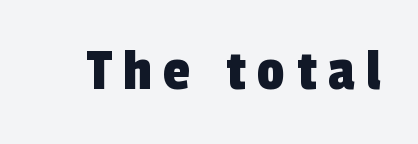
Q: Is the typeface a serif or a sans-serif typeface? A: Sans-serif.
Q: Is the text underlined? A: No.
Q: Width (condensed, normal, or wide)? A: Condensed.
Q: x-height? A: Medium.
Q: Monospaced? A: No.
